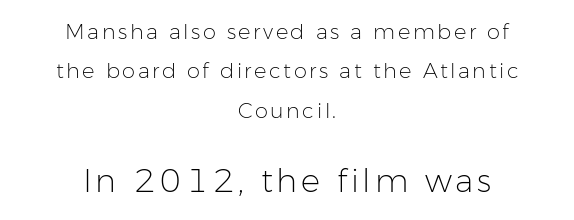
The image shows 32 px light sans-serif type, upright; set centered, line spacing 1.87x, not underlined; the second (bottom) block is 1.52x larger; low stroke contrast and a medium x-height.
